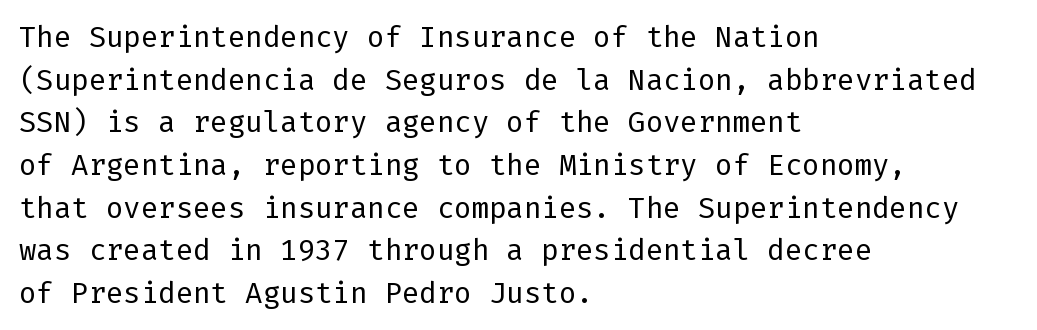
The image shows 29 px regular-weight sans-serif type, upright; set left-aligned, normal line spacing (1.47x), normal letter spacing, not underlined; low stroke contrast and a medium x-height.
